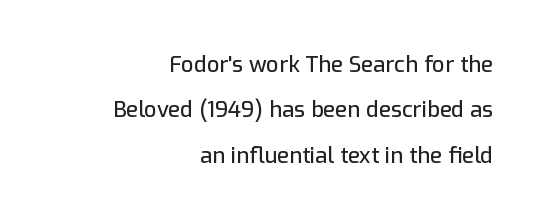
The image shows 22 px text type, upright; set right-aligned, loose line spacing (2.06x), normal letter spacing, not underlined.
